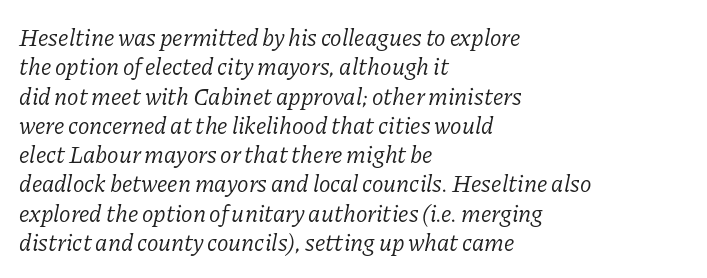
{"italic": "yes", "lean": "right", "slant_degrees": 11, "bold": "no", "underline": "no", "align": "left", "line_spacing_ratio": 1.22, "letter_spacing": "normal", "letter_spacing_em": 0.0, "glyph_px": 24}
